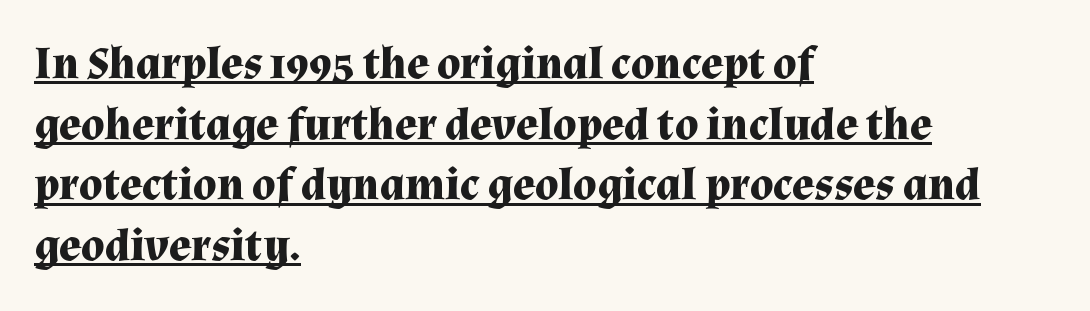
Q: Is the text bold? A: Yes.
Q: Is the text italic (slanted)? A: No, it is upright.
Q: Is the typeface a serif or a sans-serif typeface? A: Serif.
Q: Is the text underlined? A: Yes.
Q: How is the paragraph aligned? A: Left-aligned.
Q: Is the spacing between letters normal or unusually wide? A: Normal.
Q: Is the spacing between lines tight, normal or loose? A: Normal.
Q: Width (condensed, normal, or wide)? A: Normal.
Q: Stroke contrast? A: Medium.
Q: x-height? A: Medium.
Q: Monospaced? A: No.
